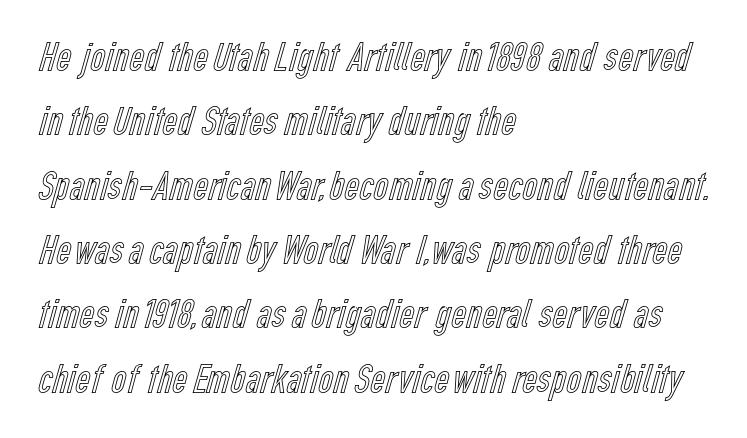
Q: Is the text italic (slanted)? A: Yes.
Q: Is the text underlined? A: No.
Q: How is the paragraph aligned? A: Left-aligned.
Q: Is the spacing between letters normal or unusually wide? A: Normal.
Q: Is the spacing between lines tight, normal or loose? A: Normal.
Q: Width (condensed, normal, or wide)? A: Condensed.
Q: x-height? A: Medium.
Q: Monospaced? A: No.
